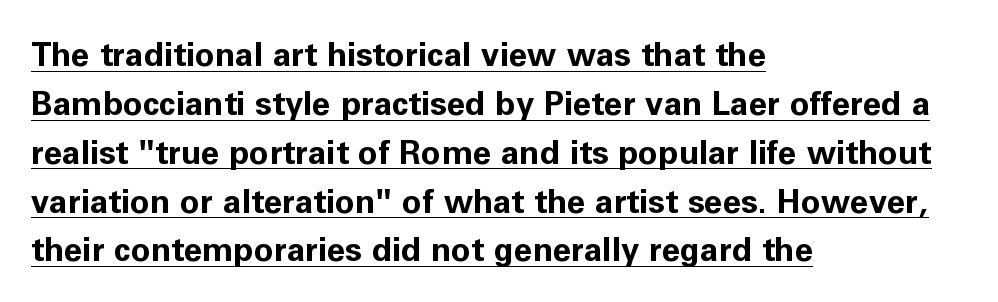
{"serif": "no", "italic": "no", "bold": "yes", "weight": "bold", "width": "normal", "stroke_contrast": "low", "x_height": "medium", "monospaced": "no", "underline": "yes", "align": "left", "line_spacing": "normal", "line_spacing_ratio": 1.48, "letter_spacing": "normal", "letter_spacing_em": 0.0, "glyph_px": 33}
